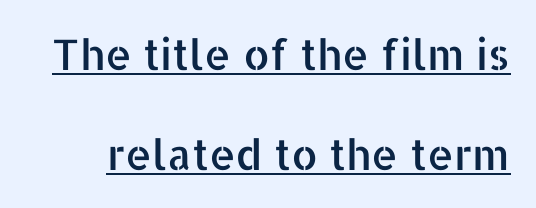
Q: Is the text italic (slanted)? A: No, it is upright.
Q: Is the typeface a serif or a sans-serif typeface? A: Sans-serif.
Q: Is the text underlined? A: Yes.
Q: Is the spacing between letters normal or unusually wide? A: Normal.
Q: Is the spacing between lines tight, normal or loose? A: Loose.
Q: Width (condensed, normal, or wide)? A: Normal.
Q: Stroke contrast? A: Low.
Q: x-height? A: Medium.
Q: Monospaced? A: No.
